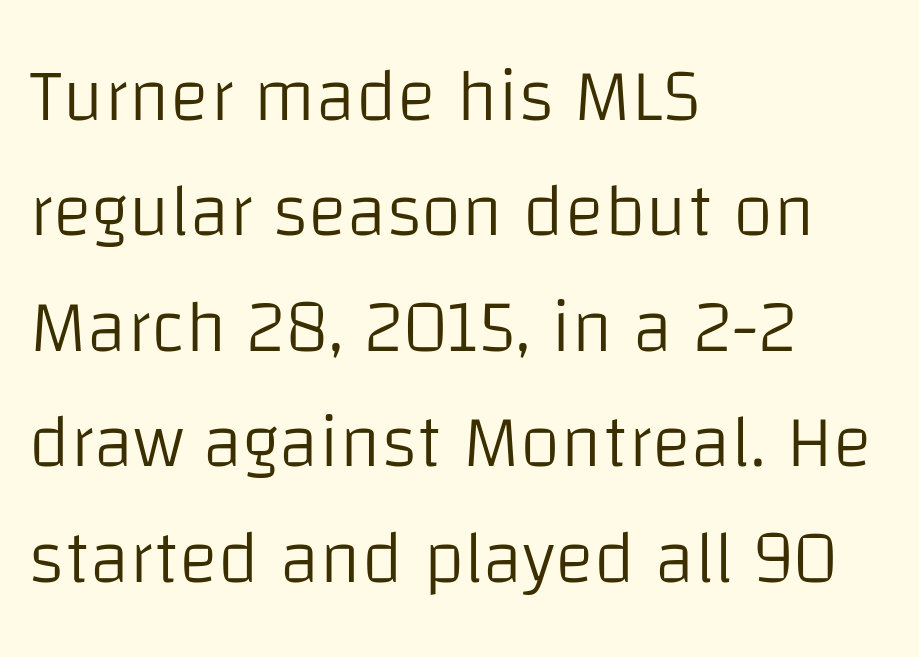
Q: Is the text bold? A: No.
Q: Is the text italic (slanted)? A: No, it is upright.
Q: Is the typeface a serif or a sans-serif typeface? A: Sans-serif.
Q: Is the text underlined? A: No.
Q: How is the paragraph aligned? A: Left-aligned.
Q: Is the spacing between letters normal or unusually wide? A: Normal.
Q: Is the spacing between lines tight, normal or loose? A: Normal.
Q: Width (condensed, normal, or wide)? A: Normal.
Q: Stroke contrast? A: Low.
Q: x-height? A: Large.
Q: Monospaced? A: No.
